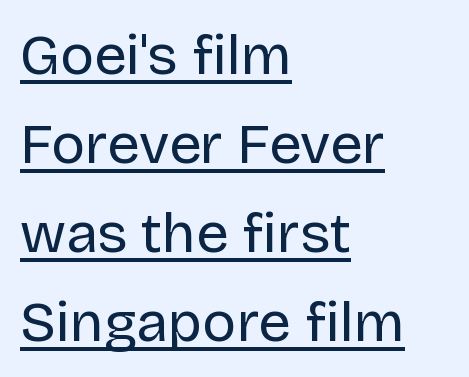
The image shows 57 px regular-weight sans-serif type, upright; set left-aligned, normal line spacing (1.56x), normal letter spacing, underlined; low stroke contrast and a large x-height.
